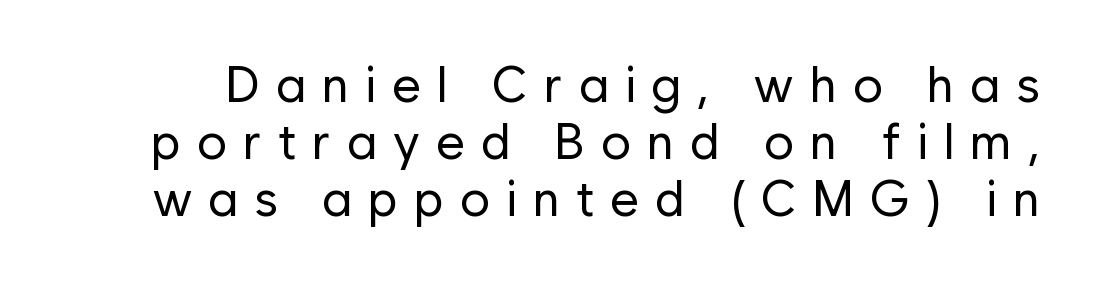
This is not heavy type; no bold has been used. The typeface chosen for these lines omits serifs. The line texture is sparse and dotted thanks to wide tracking. Here the designer chose a conventional face with non-uniform glyph widths. The typography opts for an upright posture over an oblique one.
